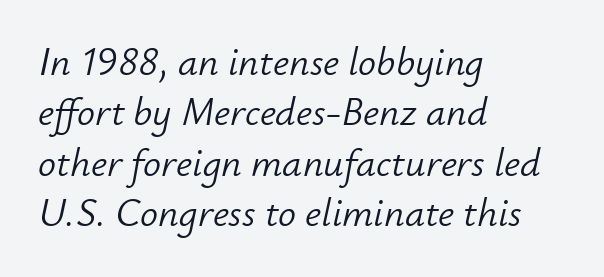
The image shows 40 px light type, italic (leaning right); set left-aligned, normal line spacing (1.26x), normal letter spacing, not underlined; low stroke contrast and a small x-height.
